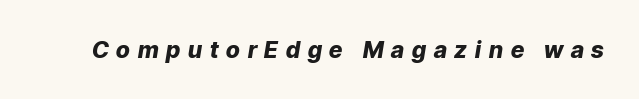
{"italic": "yes", "lean": "right", "slant_degrees": 9, "bold": "yes", "underline": "no", "letter_spacing": "wide", "letter_spacing_em": 0.34, "glyph_px": 23}
